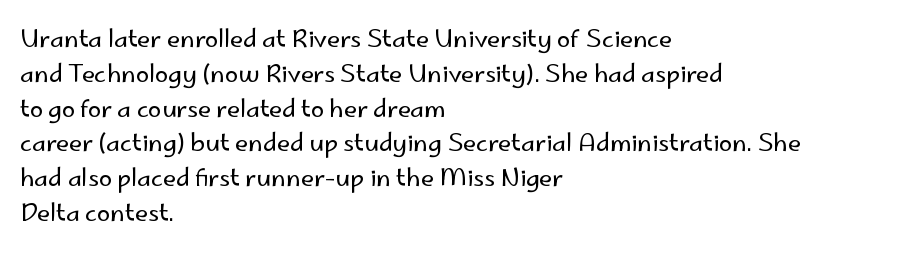
Summary of weight: not heavy and not bold. The passage shown stacks its lines at a standard gap. Upright lettering throughout. Tracking value appears to be zero — textbook default spacing.
